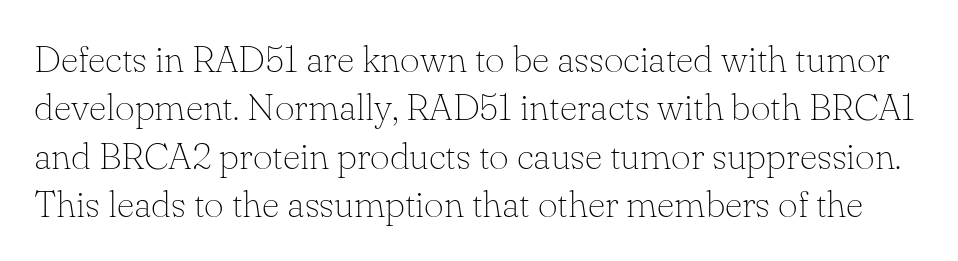
The image shows 38 px thin serif type, upright; set normal line spacing (1.27x), normal letter spacing, not underlined; low stroke contrast and a small x-height.
